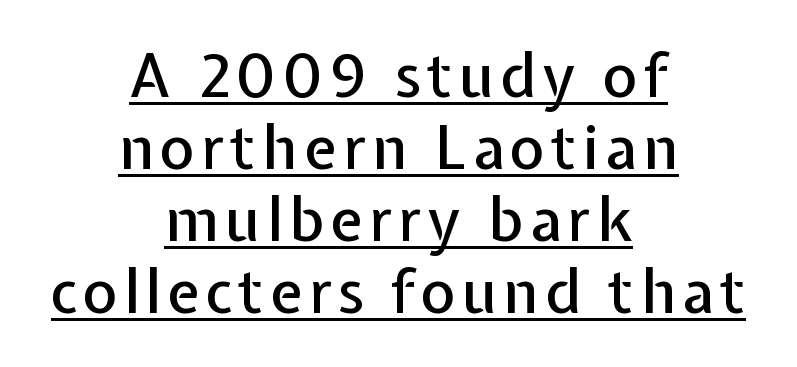
The image shows 60 px sans-serif type, upright; set centered, line spacing 1.2x, underlined; low stroke contrast and a medium x-height.
